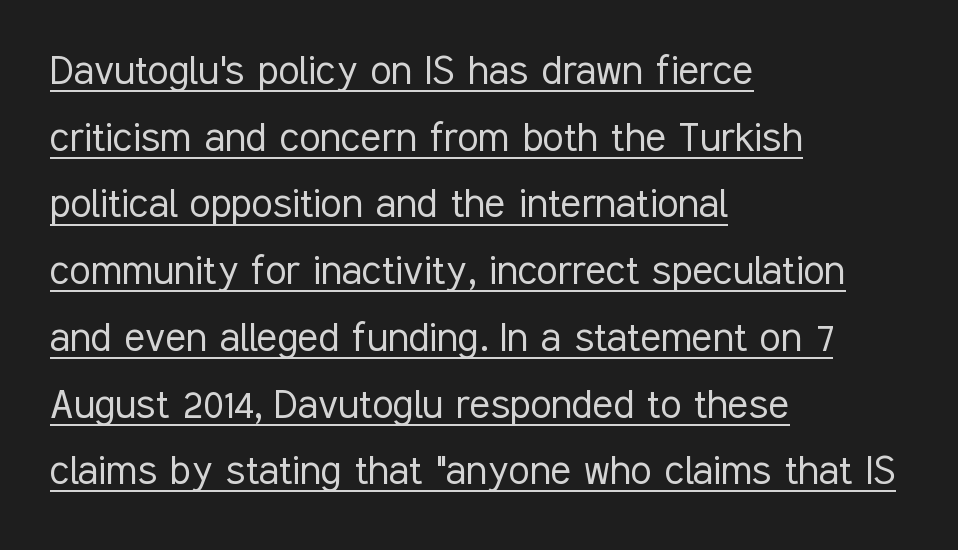
Q: Is the text bold? A: No.
Q: Is the text italic (slanted)? A: No, it is upright.
Q: Is the typeface a serif or a sans-serif typeface? A: Sans-serif.
Q: Is the text underlined? A: Yes.
Q: How is the paragraph aligned? A: Left-aligned.
Q: Is the spacing between letters normal or unusually wide? A: Normal.
Q: Is the spacing between lines tight, normal or loose? A: Normal.
Q: Width (condensed, normal, or wide)? A: Condensed.
Q: Stroke contrast? A: Low.
Q: x-height? A: Medium.
Q: Monospaced? A: No.
